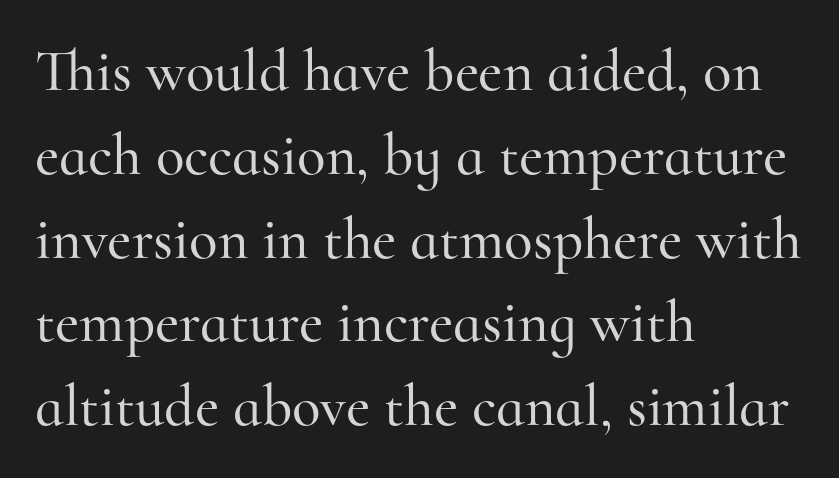
Check the space under the baseline: it is left empty. The setting favours the left margin, as ordinary paragraphs usually do. The letterforms sit shoulder to shoulder at normal distance. Here the designer chose a conventional face with non-uniform glyph widths. Does the leading feel generous? No, just average. A typesetter would label this face a serif.
